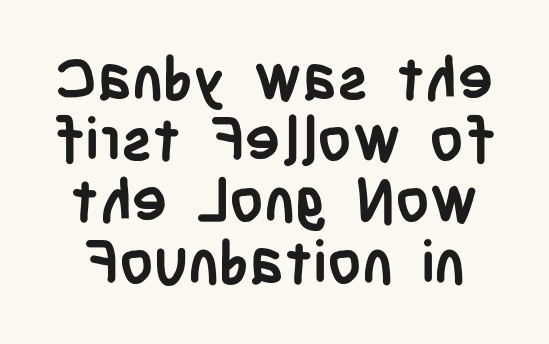
Q: Is the text bold? A: Yes.
Q: Is the text italic (slanted)? A: No, it is upright.
Q: Is the typeface a serif or a sans-serif typeface? A: Sans-serif.
Q: Is the text underlined? A: No.
Q: Is the spacing between letters normal or unusually wide? A: Normal.
Q: Is the spacing between lines tight, normal or loose? A: Tight.
Q: Width (condensed, normal, or wide)? A: Condensed.
Q: Stroke contrast? A: Low.
Q: x-height? A: Large.
Q: Monospaced? A: No.
